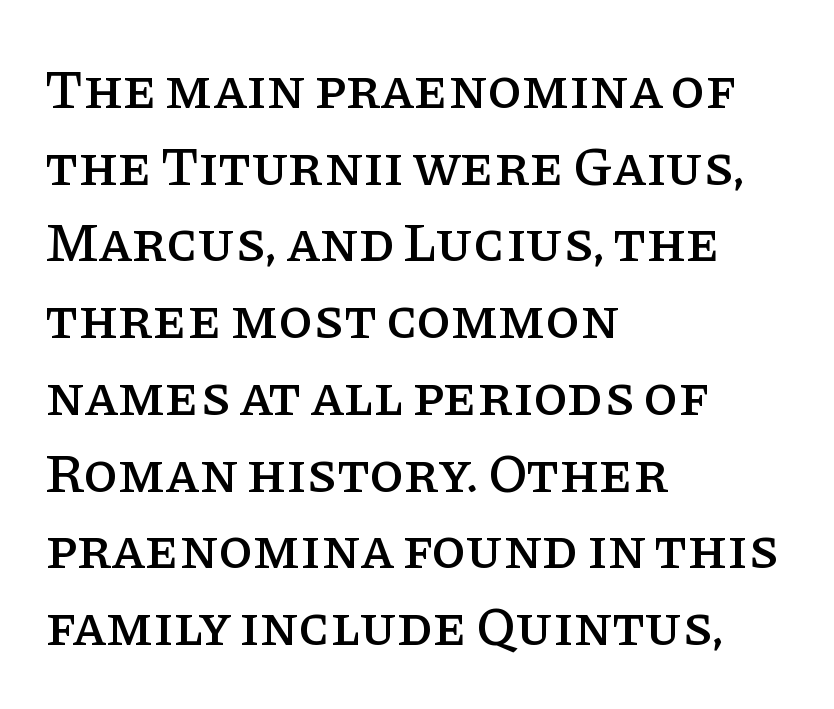
Q: Is the text italic (slanted)? A: No, it is upright.
Q: Is the typeface a serif or a sans-serif typeface? A: Serif.
Q: Is the text underlined? A: No.
Q: How is the paragraph aligned? A: Left-aligned.
Q: Is the spacing between letters normal or unusually wide? A: Normal.
Q: Is the spacing between lines tight, normal or loose? A: Normal.
Q: Width (condensed, normal, or wide)? A: Normal.
Q: Stroke contrast? A: Low.
Q: x-height? A: Large.
Q: Monospaced? A: No.
